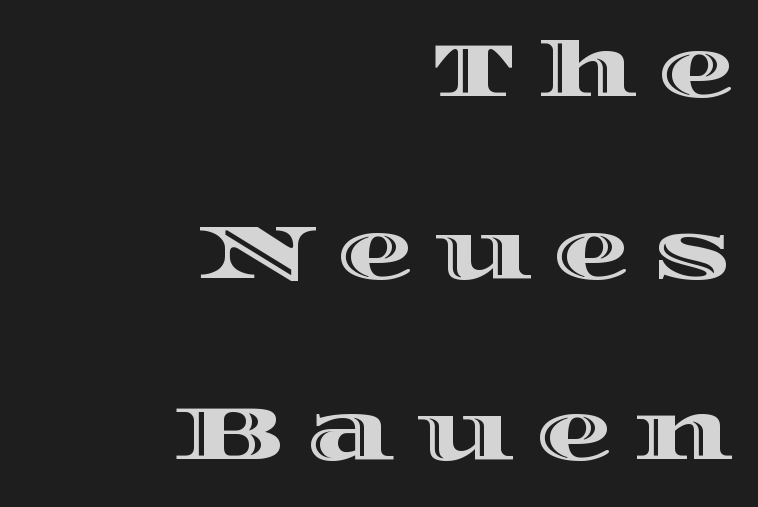
The type is letterspaced generously, with wide tracking. Only glyphs here, with clear space below each row. The font's upright variant was chosen for this text. The letters advance in unequal steps, a hallmark of proportional type. Airy leading. Reading down the block, your eye finds every line finishing at a fixed right position.
